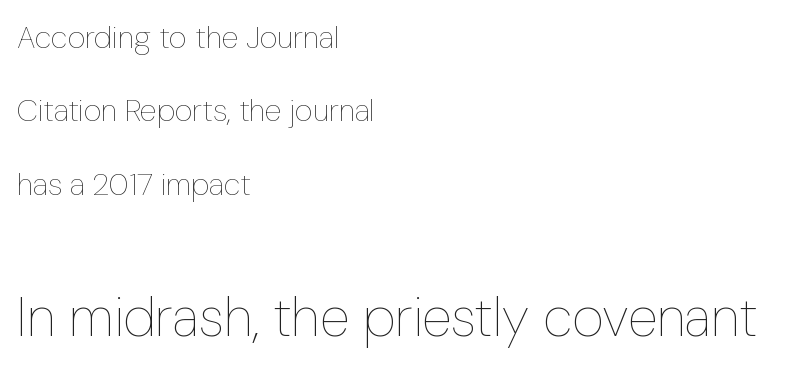
The image shows 55 px thin, condensed type, upright; set left-aligned, loose line spacing (2.37x), normal letter spacing, not underlined; the second (bottom) block is 1.77x larger; low stroke contrast and a medium x-height.
